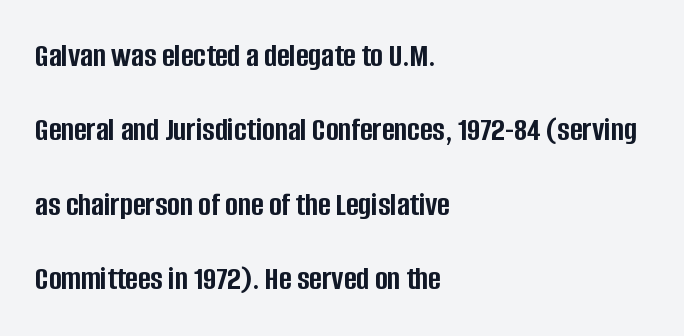
The image shows 34 px semibold, condensed sans-serif type, upright; set left-aligned, loose line spacing (2.19x), normal letter spacing, not underlined; low stroke contrast and a large x-height.
